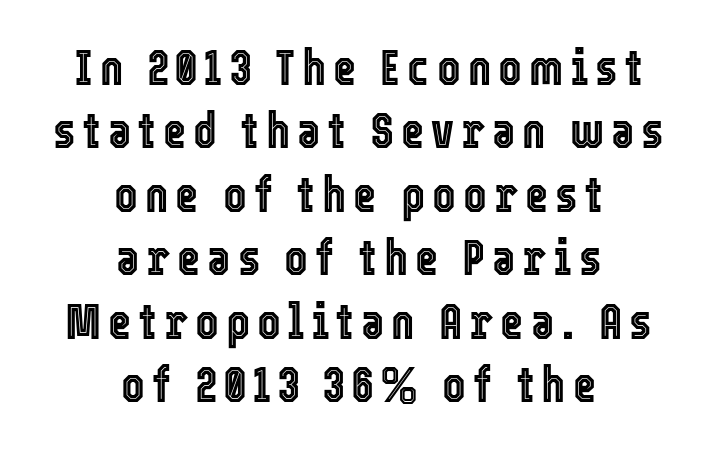
{"italic": "no", "width": "condensed", "x_height": "medium", "monospaced": "no", "underline": "no", "align": "center", "line_spacing": "normal", "line_spacing_ratio": 1.27, "glyph_px": 50}
